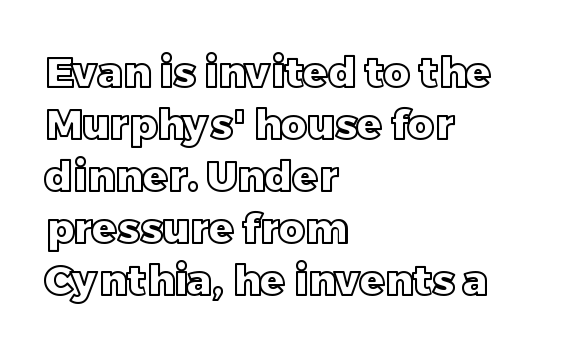
Is this a fixed-width face? No — the glyphs have proportional, varying widths. Vertical spacing — default. The axis of the letterforms is exactly vertical. Decoration check: the copy has no underline. Is the block centered? No — it sits flush against the left margin. You could call the tracking neutral — neither tight nor loose.
